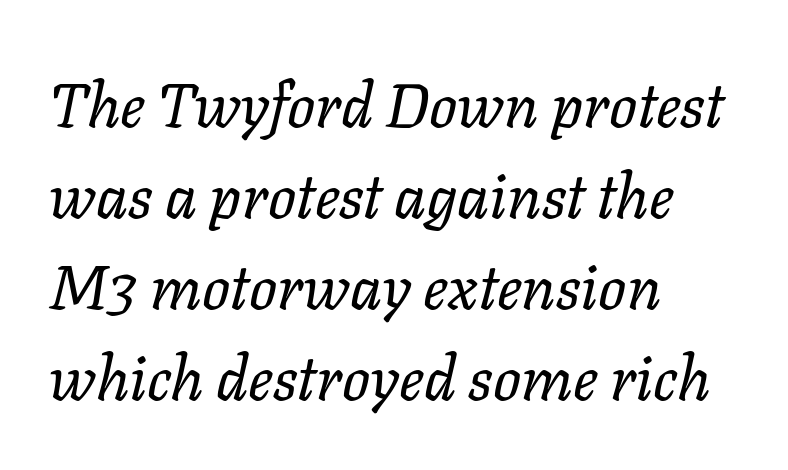
The image shows 62 px regular-weight type, italic (leaning right); set left-aligned, normal line spacing (1.47x), normal letter spacing, not underlined; low stroke contrast and a medium x-height.
